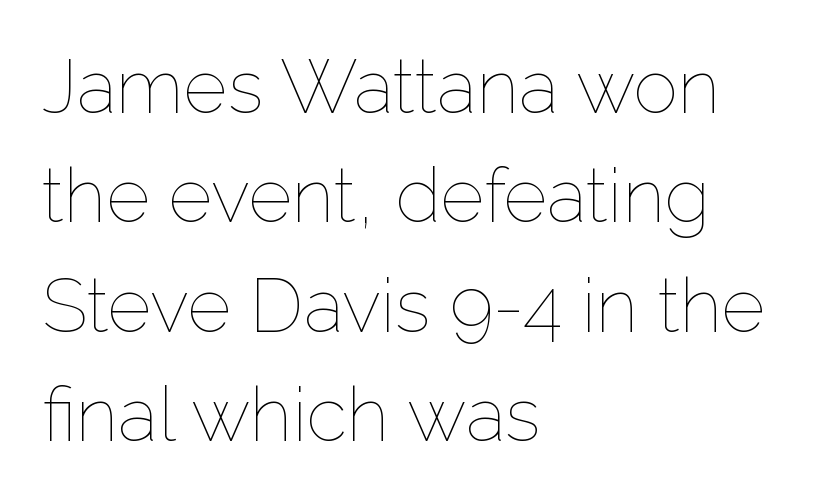
Q: Is the text bold? A: No.
Q: Is the text italic (slanted)? A: No, it is upright.
Q: Is the text underlined? A: No.
Q: How is the paragraph aligned? A: Left-aligned.
Q: Is the spacing between letters normal or unusually wide? A: Normal.
Q: Is the spacing between lines tight, normal or loose? A: Normal.
Q: Width (condensed, normal, or wide)? A: Normal.
Q: Stroke contrast? A: Low.
Q: x-height? A: Medium.
Q: Monospaced? A: No.
